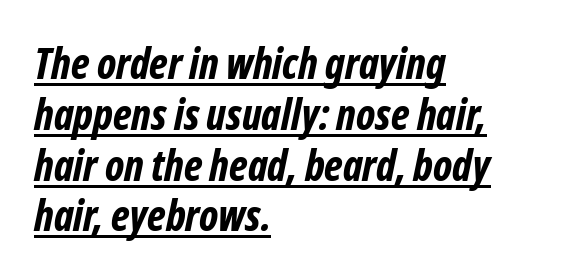
Q: Is the text bold? A: Yes.
Q: Is the text italic (slanted)? A: Yes, it leans right by about 12 degrees.
Q: Is the text underlined? A: Yes.
Q: How is the paragraph aligned? A: Left-aligned.
Q: Is the spacing between letters normal or unusually wide? A: Normal.
Q: Width (condensed, normal, or wide)? A: Condensed.
Q: Stroke contrast? A: Low.
Q: x-height? A: Medium.
Q: Monospaced? A: No.
